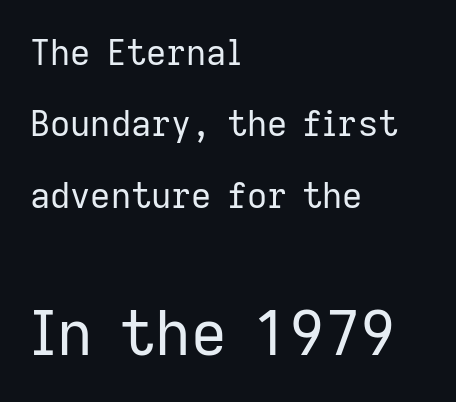
{"serif": "no", "italic": "no", "bold": "no", "weight": "regular", "width": "normal", "stroke_contrast": "low", "x_height": "medium", "monospaced": "no", "underline": "no", "align": "left", "line_spacing": "loose", "line_spacing_ratio": 2.04, "letter_spacing": "normal", "letter_spacing_em": 0.0, "larger_block": "second", "size_ratio": 1.77, "glyph_px": 62}
